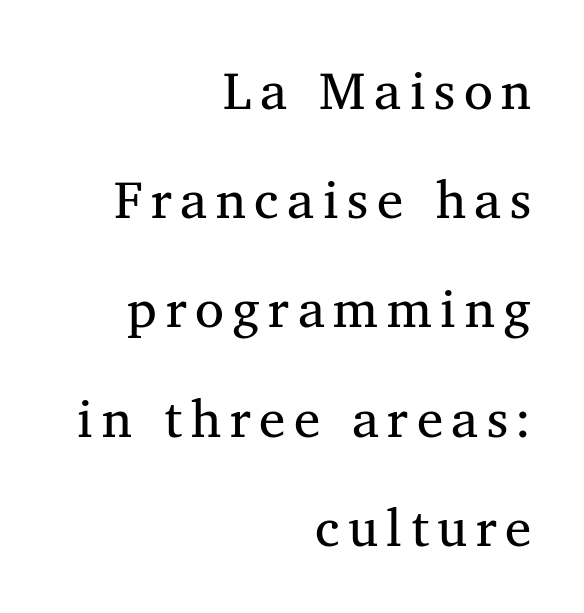
Q: Is the text bold? A: No.
Q: Is the text italic (slanted)? A: No, it is upright.
Q: Is the typeface a serif or a sans-serif typeface? A: Serif.
Q: Is the text underlined? A: No.
Q: How is the paragraph aligned? A: Right-aligned.
Q: Is the spacing between lines tight, normal or loose? A: Loose.
Q: Width (condensed, normal, or wide)? A: Normal.
Q: Stroke contrast? A: Medium.
Q: x-height? A: Medium.
Q: Monospaced? A: No.
